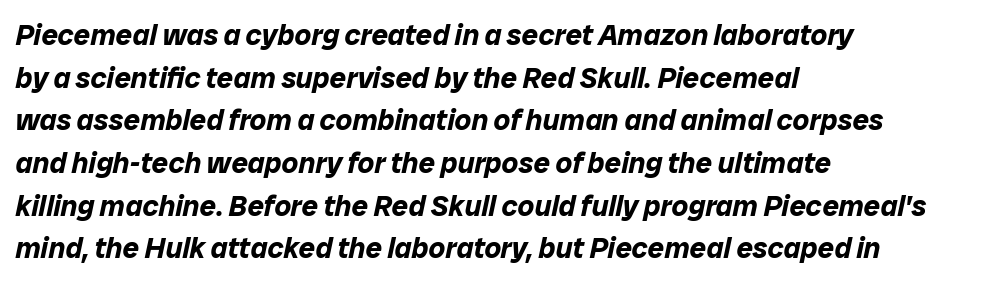
Q: Is the text bold? A: Yes.
Q: Is the text italic (slanted)? A: Yes, it leans right by about 12 degrees.
Q: Is the text underlined? A: No.
Q: How is the paragraph aligned? A: Left-aligned.
Q: Is the spacing between letters normal or unusually wide? A: Normal.
Q: Is the spacing between lines tight, normal or loose? A: Normal.
Q: Width (condensed, normal, or wide)? A: Normal.
Q: Stroke contrast? A: Low.
Q: x-height? A: Medium.
Q: Monospaced? A: No.
